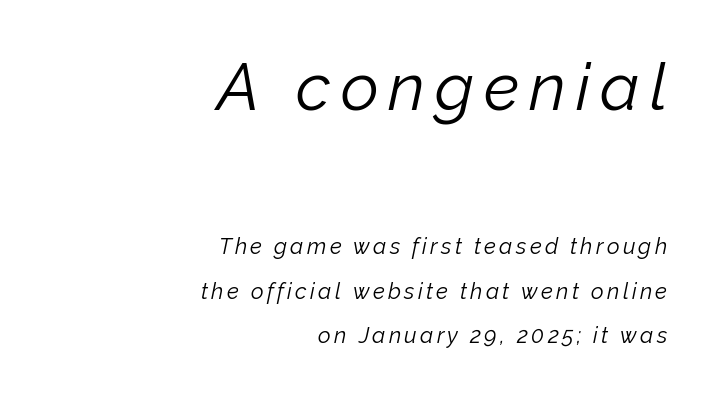
{"italic": "yes", "lean": "right", "slant_degrees": 12, "bold": "no", "weight": "light", "width": "normal", "stroke_contrast": "low", "x_height": "medium", "monospaced": "no", "underline": "no", "align": "right", "line_spacing": "loose", "line_spacing_ratio": 2.02, "larger_block": "first", "size_ratio": 3.0, "glyph_px": 66}
